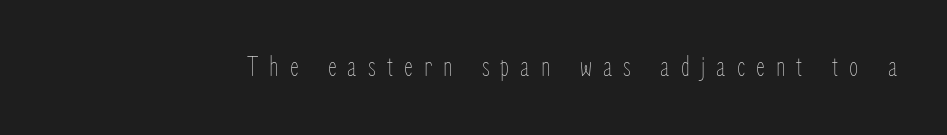
{"italic": "no", "bold": "no", "weight": "thin", "width": "condensed", "stroke_contrast": "low", "x_height": "medium", "monospaced": "no", "underline": "no", "letter_spacing": "wide", "letter_spacing_em": 0.37, "glyph_px": 30}
